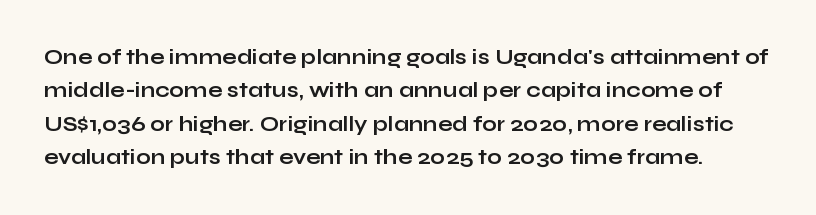
Words appear dense and cohesive because spacing is normal. The characters look thick and weighty, a clear bold. The gap between lines stays unmarked. Summary of vertical rhythm: regular, with standard interline spacing. Characters remain perfectly vertical along every line.
